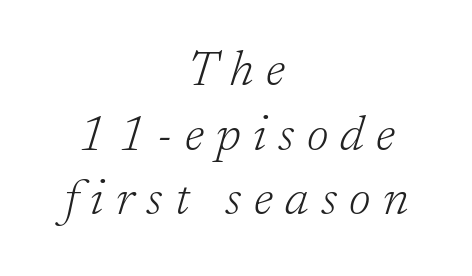
The space between consecutive lines is moderate. Does extra space separate the letters? Yes, quite a lot of it. Looks like regular typesetting: each glyph gets only the width it needs. The strip under each line holds only bare page. Is the block centered? Yes — each line is placed symmetrically about the middle.
